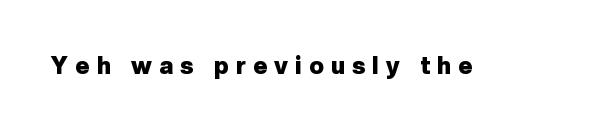
Decoration check: the copy has no underline. The face used here is rendered with a markedly widened letterfit. Nope, not italic — everything's standing straight. Summary of weight: heavy, a full bold.
